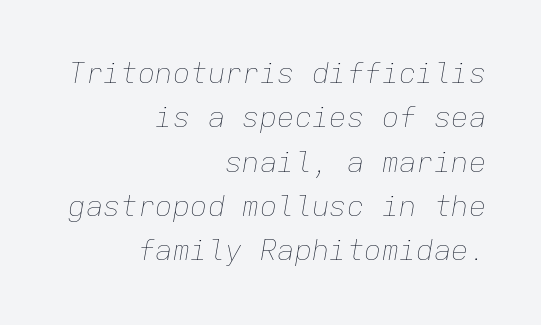
{"italic": "yes", "lean": "right", "slant_degrees": 9, "bold": "no", "weight": "thin", "width": "normal", "stroke_contrast": "low", "x_height": "medium", "monospaced": "yes", "underline": "no", "align": "right", "line_spacing": "normal", "line_spacing_ratio": 1.53, "letter_spacing": "normal", "letter_spacing_em": 0.0, "glyph_px": 29}
